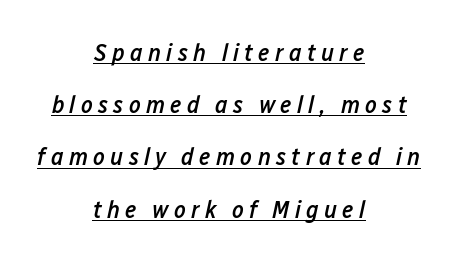
{"italic": "yes", "lean": "right", "slant_degrees": 12, "bold": "semi", "underline": "yes", "align": "center", "line_spacing": "loose", "line_spacing_ratio": 2.09, "letter_spacing": "wide", "letter_spacing_em": 0.21, "glyph_px": 25}
